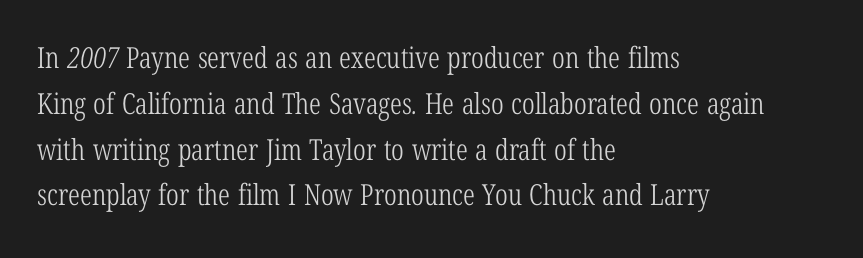
The image shows 29 px light, condensed serif type; set left-aligned, normal line spacing (1.58x), normal letter spacing, not underlined; low stroke contrast and a medium x-height.
